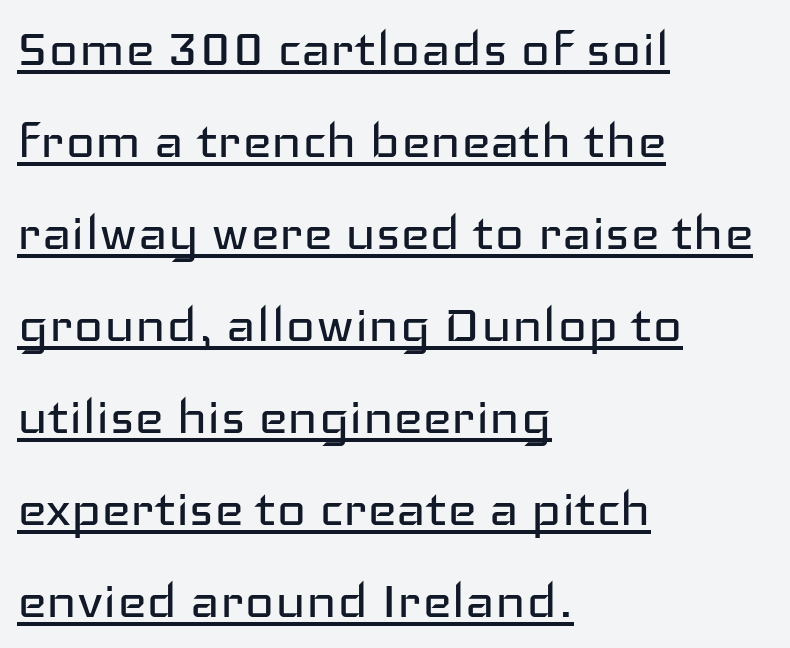
The glyphs in this specimen are sans serif. Tall strokes in this sample are plumb rather than angled. These characters rest on top of a visible drawn line. The passage shown has conventional tracking throughout. The line-height multiplier appears to be the usual default. Weight: regular or lighter.
